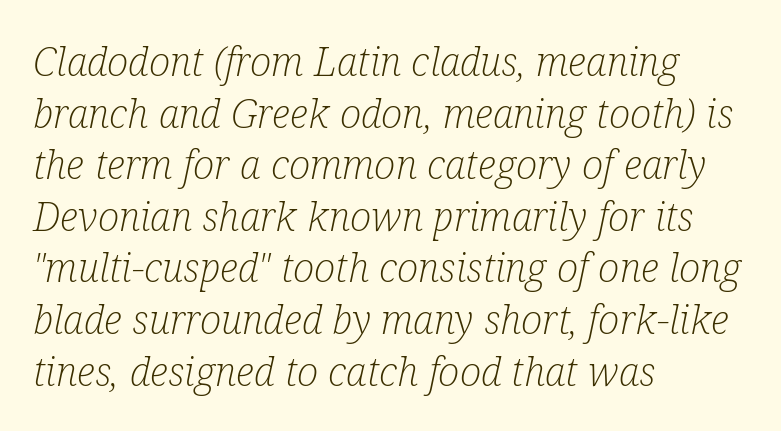
The image shows 40 px light, condensed serif type, italic (leaning right); set left-aligned, normal line spacing (1.29x), normal letter spacing, not underlined; low stroke contrast and a medium x-height.
